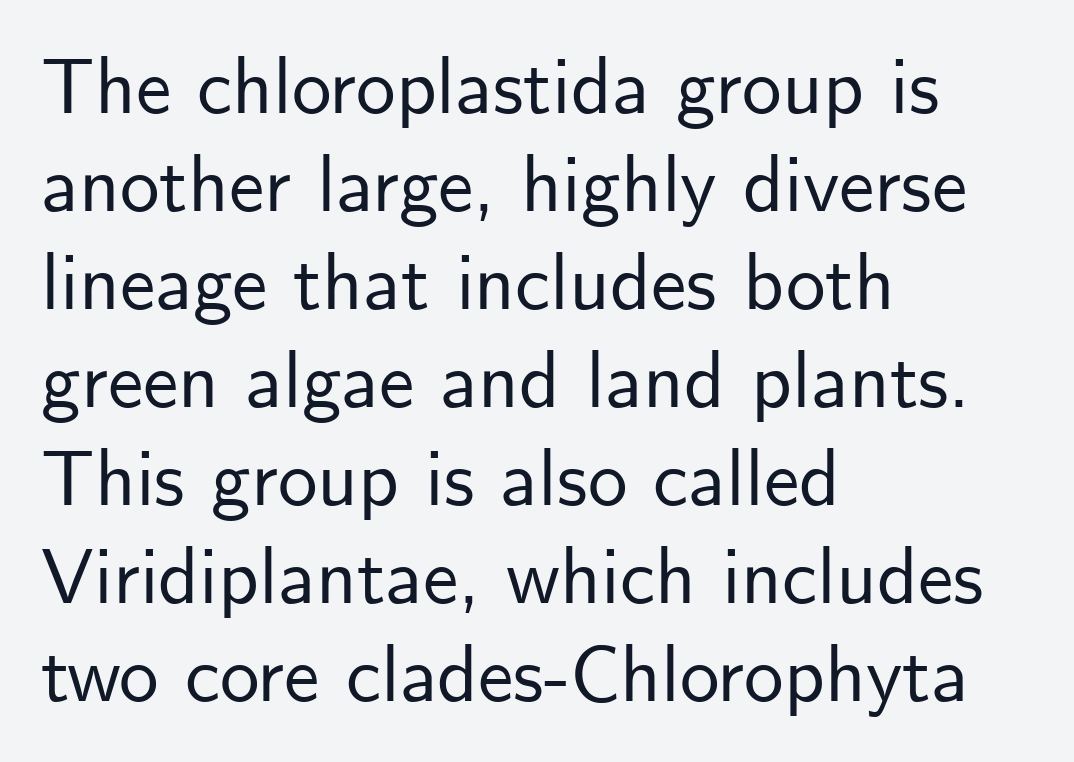
The image shows 79 px sans-serif type, upright; set left-aligned, line spacing 1.24x, normal letter spacing, not underlined; low stroke contrast and a small x-height.
